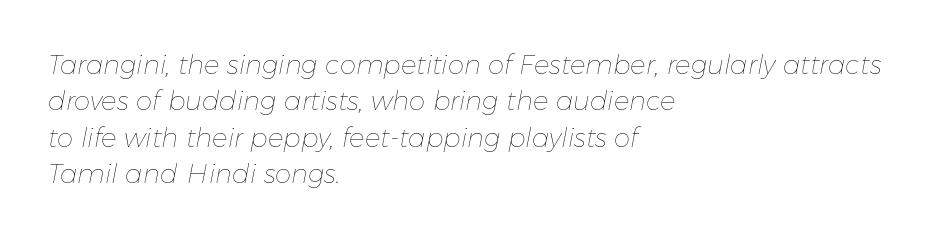
{"italic": "yes", "lean": "right", "slant_degrees": 11, "bold": "no", "underline": "no", "align": "left", "line_spacing": "normal", "line_spacing_ratio": 1.4, "letter_spacing": "normal", "letter_spacing_em": 0.0, "glyph_px": 26}
